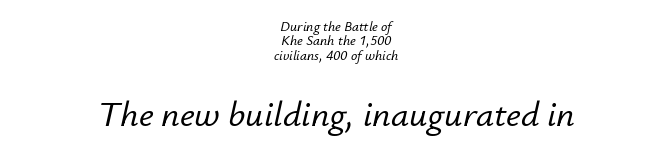
These lines were composed using italics. Glance below the letters and you will spot only blank space. Visually the block forms a symmetrical silhouette, jagged on both flanks. The letters advance in unequal steps, a hallmark of proportional type. The letters in the lower block stand taller than those in the block above.
